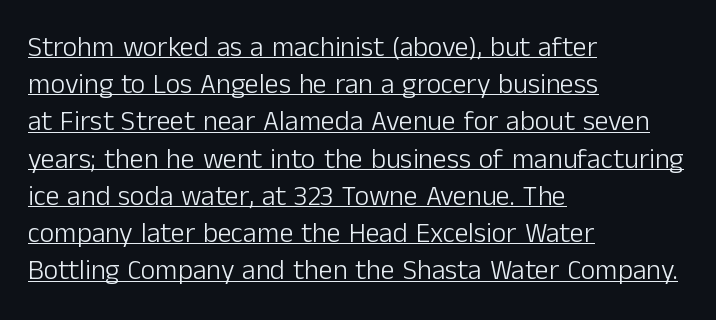
{"serif": "no", "italic": "no", "bold": "no", "weight": "light", "width": "normal", "stroke_contrast": "low", "x_height": "medium", "monospaced": "no", "underline": "yes", "align": "left", "line_spacing": "normal", "line_spacing_ratio": 1.33, "letter_spacing": "normal", "letter_spacing_em": 0.0, "glyph_px": 28}
